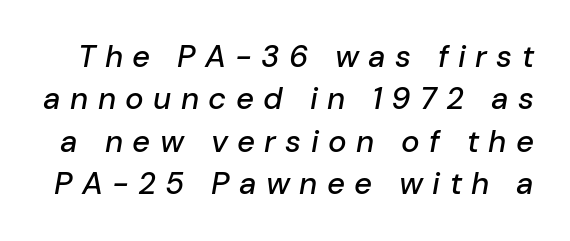
{"italic": "yes", "lean": "right", "slant_degrees": 10, "width": "normal", "stroke_contrast": "low", "x_height": "medium", "monospaced": "no", "underline": "no", "line_spacing": "normal", "line_spacing_ratio": 1.37, "letter_spacing": "wide", "letter_spacing_em": 0.3, "glyph_px": 31}
